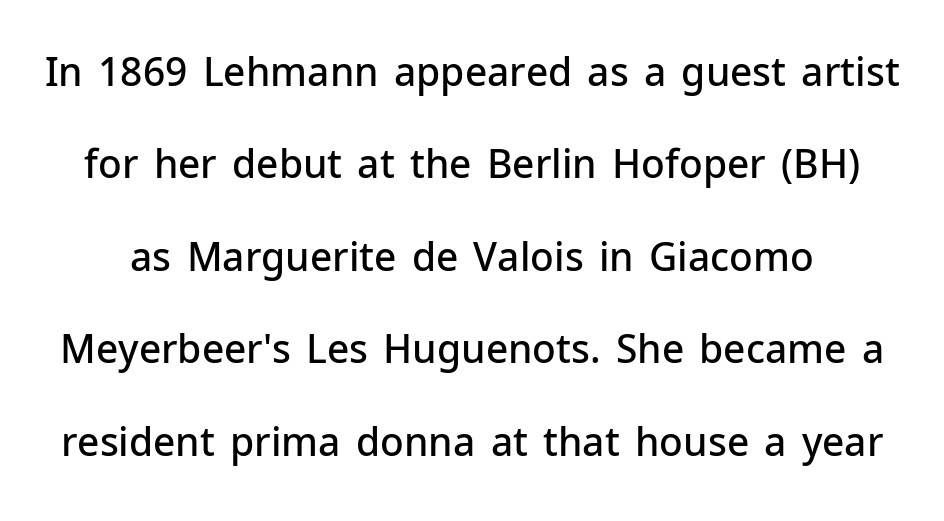
The letters are semibold — heavier than regular but short of a full bold. Descenders are the only things crossing below the line. Every stem runs plumb, perpendicular to the baseline. These lines are composed in type without serifs.
